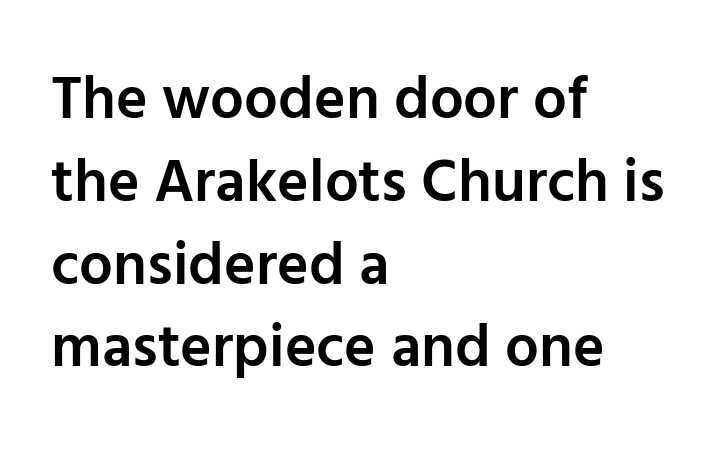
The image shows 60 px semibold sans-serif type, upright; set left-aligned, normal line spacing (1.38x), normal letter spacing, not underlined; low stroke contrast and a medium x-height.
